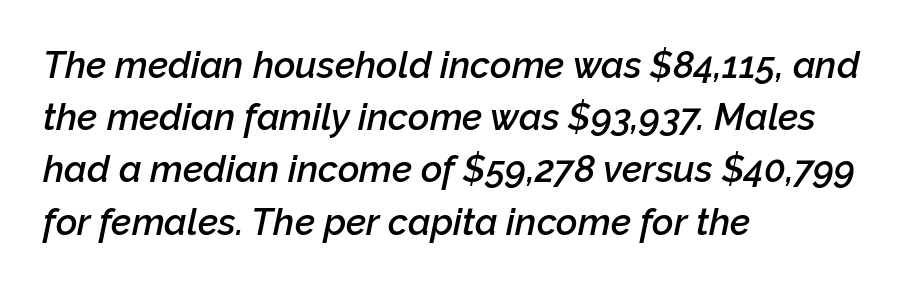
Q: Is the text bold? A: Semi-bold.
Q: Is the text italic (slanted)? A: Yes, it leans right by about 12 degrees.
Q: Is the text underlined? A: No.
Q: How is the paragraph aligned? A: Left-aligned.
Q: Is the spacing between letters normal or unusually wide? A: Normal.
Q: Is the spacing between lines tight, normal or loose? A: Normal.
Q: Width (condensed, normal, or wide)? A: Normal.
Q: Stroke contrast? A: Low.
Q: x-height? A: Medium.
Q: Monospaced? A: No.
